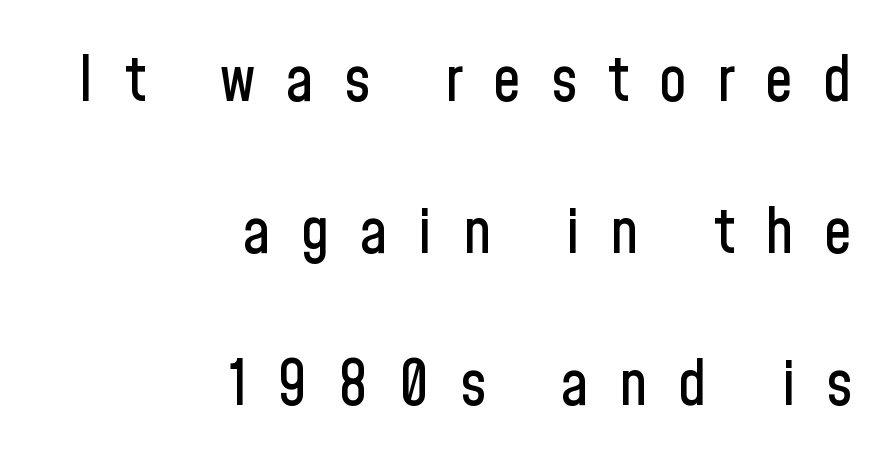
{"serif": "no", "italic": "no", "width": "condensed", "stroke_contrast": "low", "x_height": "medium", "monospaced": "no", "underline": "no", "align": "right", "line_spacing": "loose", "line_spacing_ratio": 2.45, "letter_spacing": "wide", "letter_spacing_em": 0.49, "glyph_px": 62}
